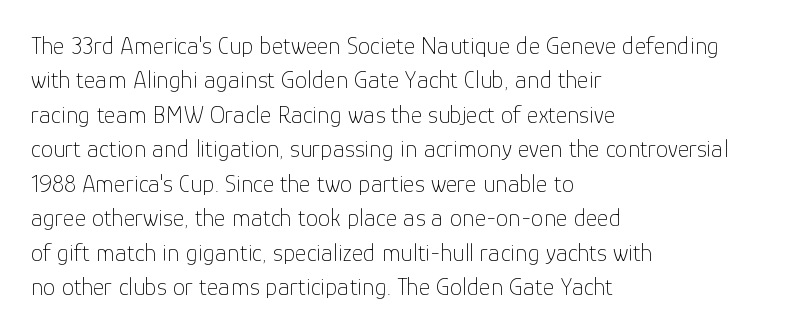
Q: Is the text bold? A: No.
Q: Is the text italic (slanted)? A: No, it is upright.
Q: Is the text underlined? A: No.
Q: How is the paragraph aligned? A: Left-aligned.
Q: Is the spacing between letters normal or unusually wide? A: Normal.
Q: Is the spacing between lines tight, normal or loose? A: Normal.
